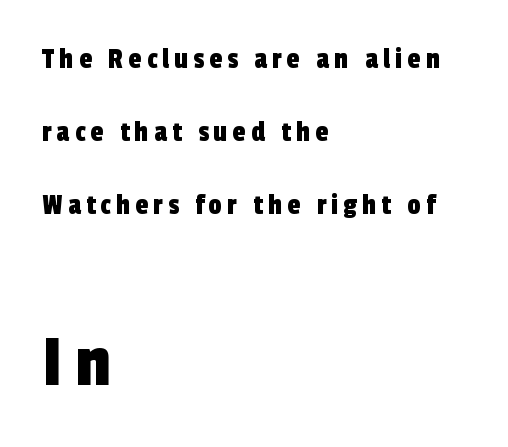
{"serif": "no", "width": "condensed", "x_height": "medium", "monospaced": "no", "underline": "no", "align": "left", "line_spacing": "loose", "line_spacing_ratio": 2.44, "larger_block": "second", "size_ratio": 2.5, "glyph_px": 75}
